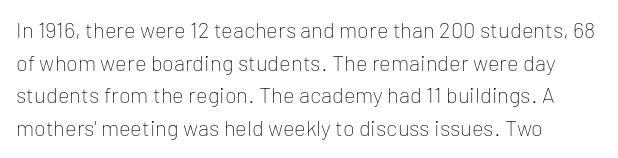
{"italic": "no", "bold": "no", "underline": "no", "align": "left", "line_spacing": "normal", "line_spacing_ratio": 1.48, "letter_spacing": "normal", "letter_spacing_em": 0.0, "glyph_px": 22}
